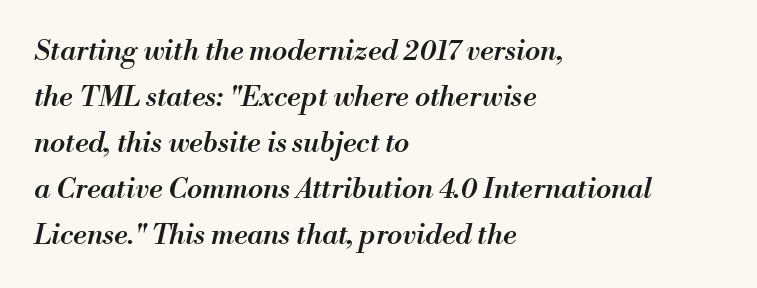
Here the glyphs are tracked normally, forming tight word shapes. The typesetting leans somewhat heavy: a semibold. An italicized treatment has been applied to the whole sample. This sample has the flowing, uneven cadence of proportional lettering. Beneath every word, the page is bare. The text block is weighted toward the left margin, trailing off unevenly rightward.
